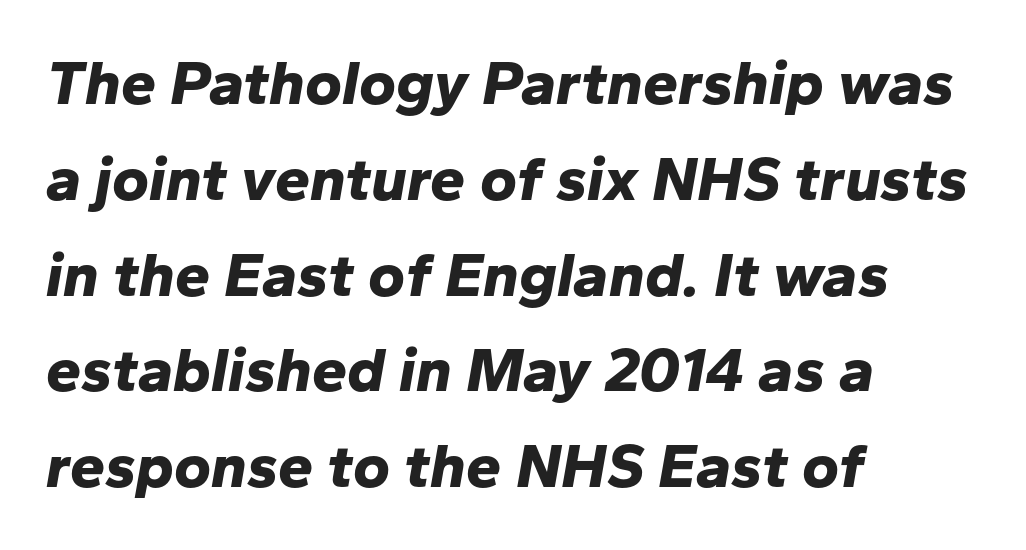
Q: Is the text bold? A: Yes.
Q: Is the text italic (slanted)? A: Yes, it leans right by about 10 degrees.
Q: Is the text underlined? A: No.
Q: How is the paragraph aligned? A: Left-aligned.
Q: Is the spacing between letters normal or unusually wide? A: Normal.
Q: Is the spacing between lines tight, normal or loose? A: Normal.
Q: Width (condensed, normal, or wide)? A: Normal.
Q: Stroke contrast? A: Low.
Q: x-height? A: Medium.
Q: Monospaced? A: No.
